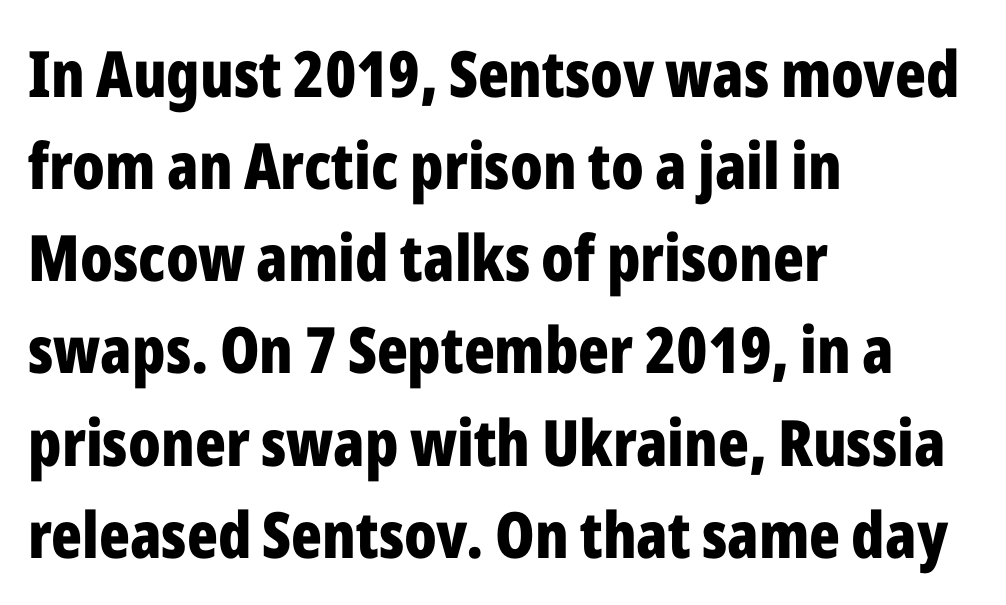
Q: Is the text bold? A: Yes.
Q: Is the text italic (slanted)? A: No, it is upright.
Q: Is the typeface a serif or a sans-serif typeface? A: Sans-serif.
Q: Is the text underlined? A: No.
Q: How is the paragraph aligned? A: Left-aligned.
Q: Is the spacing between letters normal or unusually wide? A: Normal.
Q: Is the spacing between lines tight, normal or loose? A: Normal.
Q: Width (condensed, normal, or wide)? A: Condensed.
Q: Stroke contrast? A: Low.
Q: x-height? A: Medium.
Q: Monospaced? A: No.
